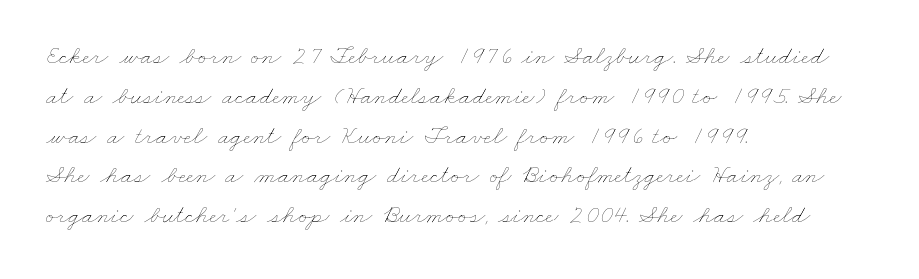
The image shows 26 px text type; set left-aligned, normal line spacing (1.53x), normal letter spacing, not underlined.
